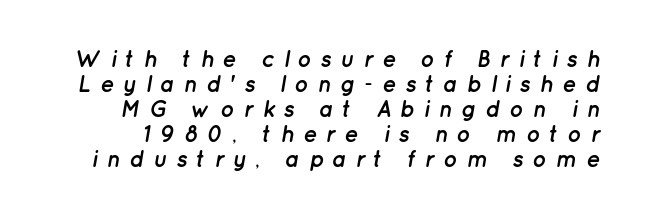
{"italic": "yes", "lean": "right", "slant_degrees": 12, "bold": "yes", "underline": "no", "line_spacing": "tight", "line_spacing_ratio": 1.09, "letter_spacing": "wide", "letter_spacing_em": 0.38, "glyph_px": 23}
